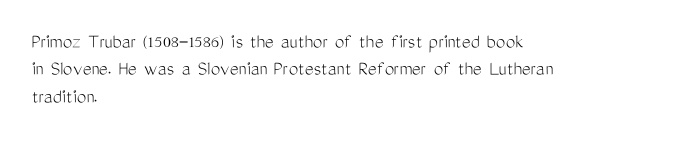
The image shows 21 px text type, upright; set left-aligned, normal line spacing (1.3x), normal letter spacing, not underlined.
